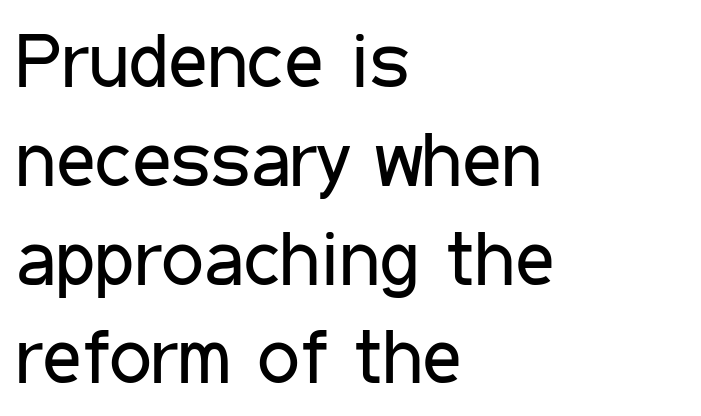
The strip under each line holds only bare page. Serif or sans? Sans — the stroke terminals are bare. Every row of glyphs begins at an identical x-position on the left. A typesetter would call this zero additional tracking. Vertical strokes here are truly vertical. Think standard paragraph weight, or any step lighter than that.
